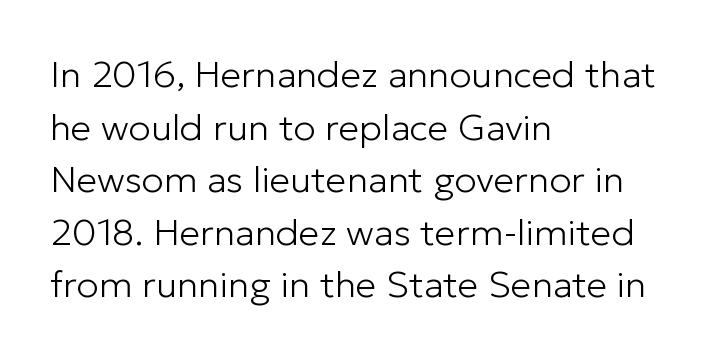
Q: Is the text bold? A: No.
Q: Is the text italic (slanted)? A: No, it is upright.
Q: Is the typeface a serif or a sans-serif typeface? A: Sans-serif.
Q: Is the text underlined? A: No.
Q: How is the paragraph aligned? A: Left-aligned.
Q: Is the spacing between letters normal or unusually wide? A: Normal.
Q: Is the spacing between lines tight, normal or loose? A: Normal.
Q: Width (condensed, normal, or wide)? A: Normal.
Q: Stroke contrast? A: Low.
Q: x-height? A: Medium.
Q: Monospaced? A: No.
